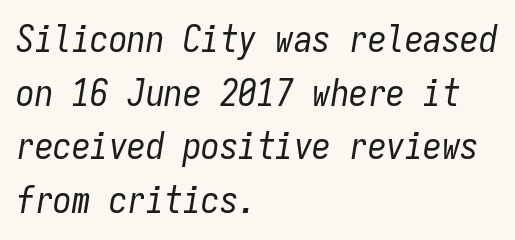
Think of a typewriter: that constant character pitch is what you see here. Characters follow at the spacing the type designer built in. Letters rest on an invisible, unmarked baseline. Stem width sits at or under what a default text font uses. If you measured baseline to baseline, you'd find a middling distance.
